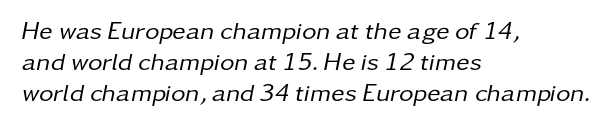
The image shows 25 px text type, italic (leaning right); set left-aligned, normal line spacing (1.25x), normal letter spacing, not underlined.
